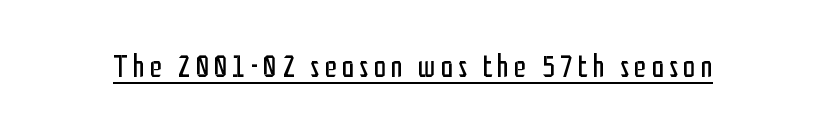
{"serif": "no", "italic": "no", "bold": "no", "weight": "regular", "width": "condensed", "stroke_contrast": "low", "x_height": "medium", "monospaced": "no", "underline": "yes", "glyph_px": 31}
